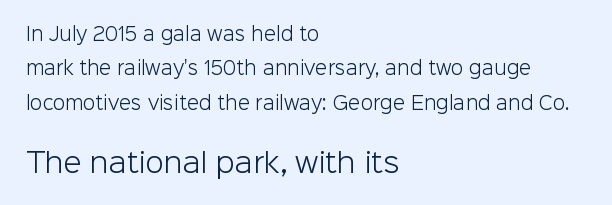
Baseline-to-baseline distance is far greater than the letter height. The rendering keeps characters at their native spacing. The lettering holds an erect, upright posture throughout. No extra ink here — the face is not bold.
